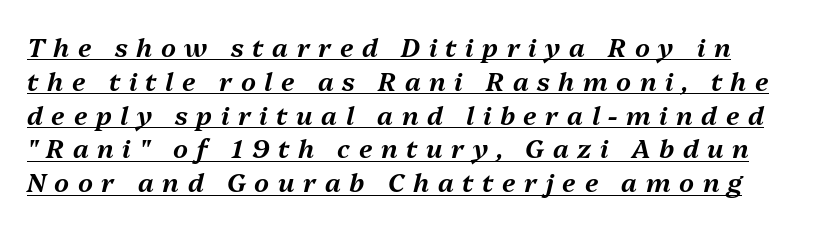
The image shows 26 px text type, italic (leaning right); set normal line spacing (1.3x), unusually wide letter spacing (+0.33 em), underlined.
